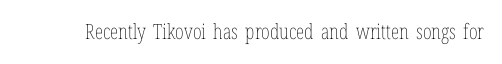
{"italic": "no", "bold": "no", "underline": "no", "letter_spacing": "normal", "letter_spacing_em": 0.0, "glyph_px": 21}
